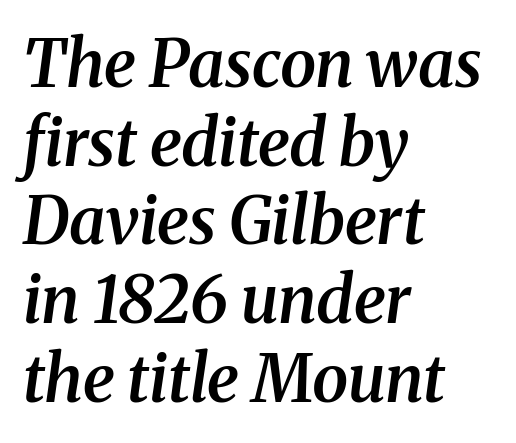
The image shows 65 px semibold serif type, italic (leaning right); set left-aligned, line spacing 1.21x, normal letter spacing, not underlined; medium stroke contrast and a medium x-height.
